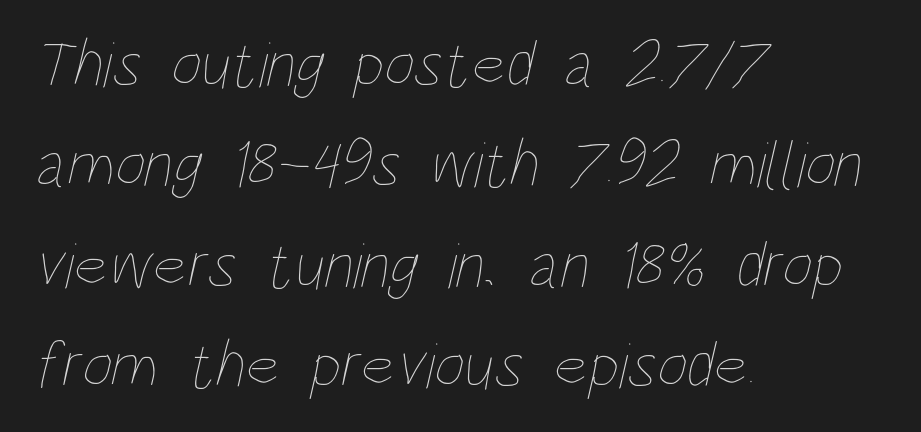
The image shows 66 px thin, condensed type; set left-aligned, normal line spacing (1.52x), normal letter spacing, not underlined; low stroke contrast and a large x-height.
